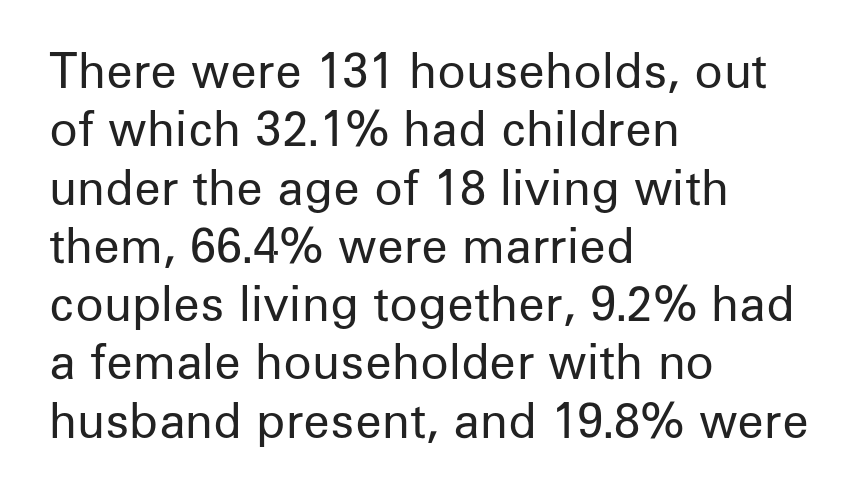
The typography opts for an upright posture over an oblique one. Clear beneath every line of the passage. Stroke mass is kept to a normal reading level or below. Letter spacing: default.
